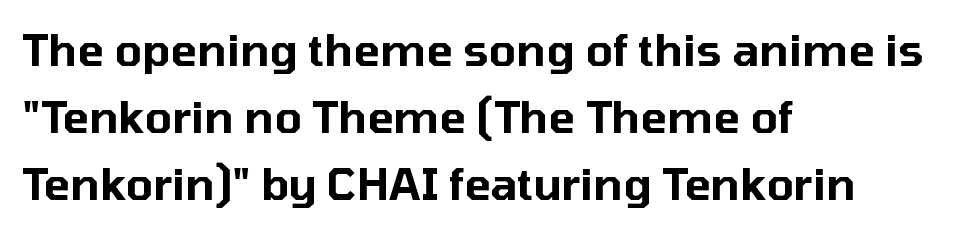
The image shows 44 px sans-serif type, upright; set left-aligned, normal line spacing (1.52x), normal letter spacing, not underlined; low stroke contrast and a medium x-height.
